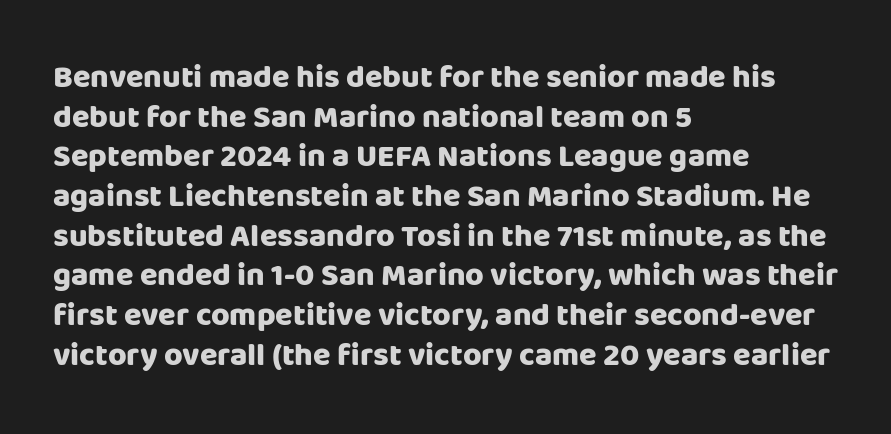
{"serif": "no", "italic": "no", "bold": "yes", "weight": "heavy", "width": "normal", "stroke_contrast": "low", "x_height": "large", "monospaced": "no", "underline": "no", "align": "left", "line_spacing_ratio": 1.24, "letter_spacing": "normal", "letter_spacing_em": 0.0, "glyph_px": 32}
